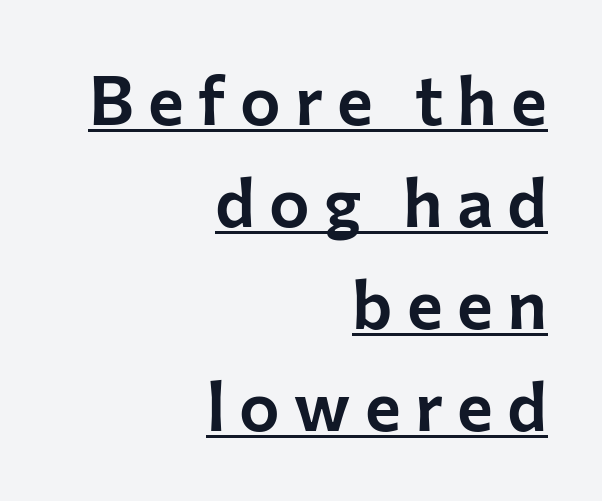
{"serif": "no", "italic": "no", "width": "normal", "stroke_contrast": "low", "x_height": "medium", "monospaced": "no", "underline": "yes", "align": "right", "line_spacing": "normal", "line_spacing_ratio": 1.5, "letter_spacing": "wide", "letter_spacing_em": 0.21, "glyph_px": 68}
